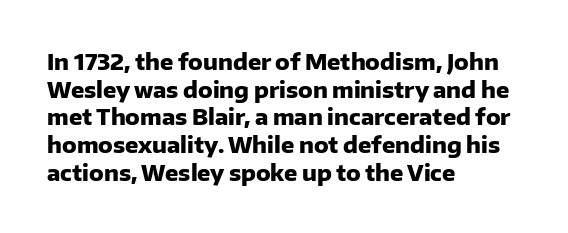
The image shows 22 px bold type, upright; set left-aligned, normal line spacing (1.26x), normal letter spacing, not underlined.
